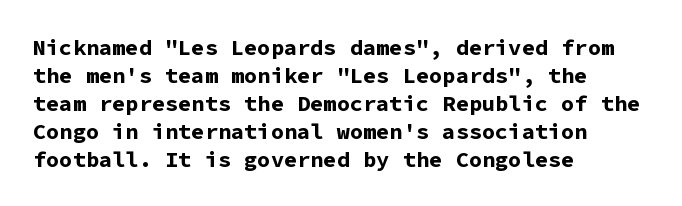
Q: Is the text bold? A: Yes.
Q: Is the text italic (slanted)? A: No, it is upright.
Q: Is the text underlined? A: No.
Q: How is the paragraph aligned? A: Left-aligned.
Q: Is the spacing between letters normal or unusually wide? A: Normal.
Q: Is the spacing between lines tight, normal or loose? A: Normal.
